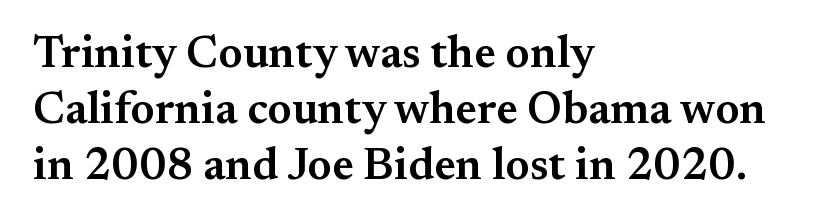
{"serif": "yes", "italic": "no", "bold": "semi", "weight": "semibold", "width": "normal", "stroke_contrast": "medium", "x_height": "small", "monospaced": "no", "underline": "no", "align": "left", "line_spacing_ratio": 1.24, "letter_spacing": "normal", "letter_spacing_em": 0.0, "glyph_px": 45}
